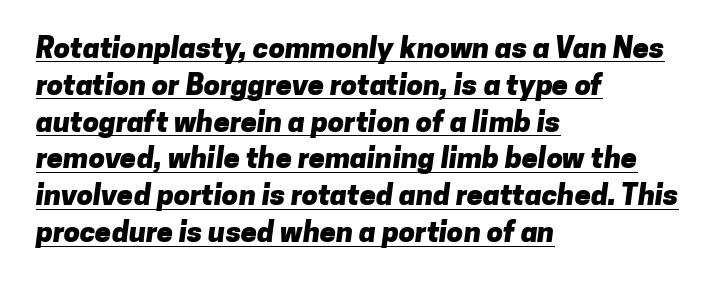
Is the type bold? Yes — the strokes are clearly thick and heavy. Underlined type. Nobody touched the tracking dial on this one. Varying glyph widths throughout — classic text-font behaviour. A student would call this left alignment; a typographer would say flush left, rag right.
